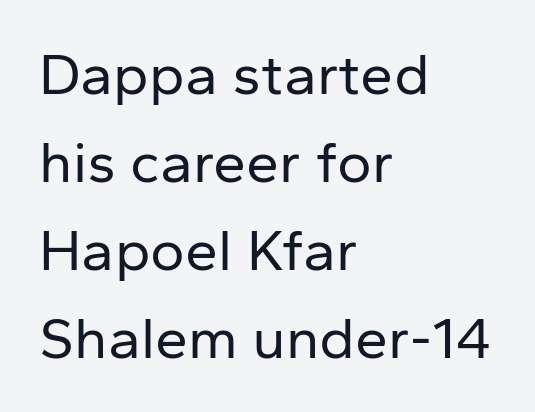
{"serif": "no", "italic": "no", "bold": "no", "weight": "regular", "width": "normal", "stroke_contrast": "low", "x_height": "medium", "monospaced": "no", "underline": "no", "align": "left", "line_spacing": "normal", "line_spacing_ratio": 1.49, "letter_spacing": "normal", "letter_spacing_em": 0.0, "glyph_px": 59}
